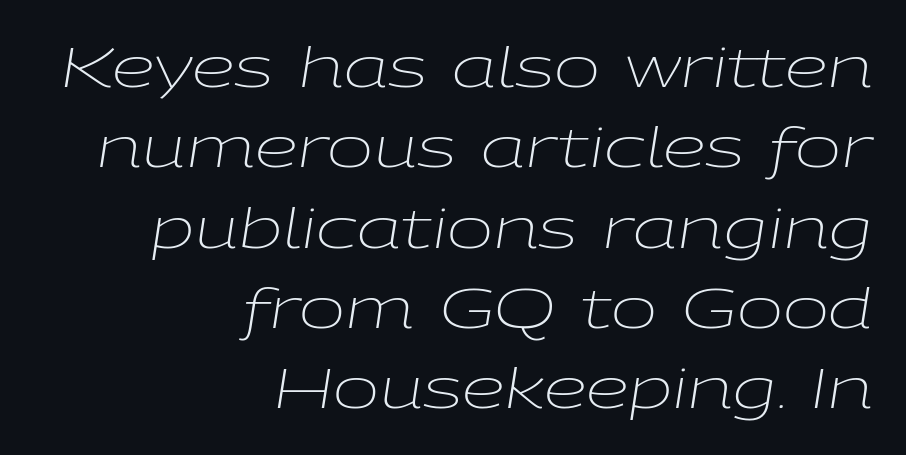
Do the characters align in a grid? No, the font is proportional. Check under the words: just untouched page. Summary of vertical rhythm: regular, with standard interline spacing. Characters follow at the spacing the type designer built in. Stroke mass is kept to a normal reading level or below. If you drew a line through each stem, it would be angled.
